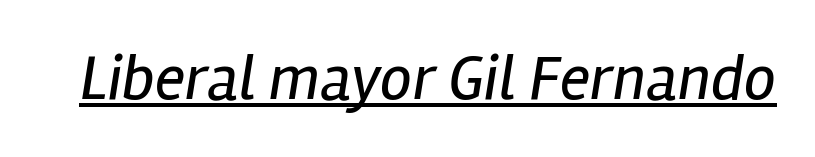
The image shows 64 px regular-weight, condensed type, italic (leaning right); set normal letter spacing, underlined; low stroke contrast and a medium x-height.
